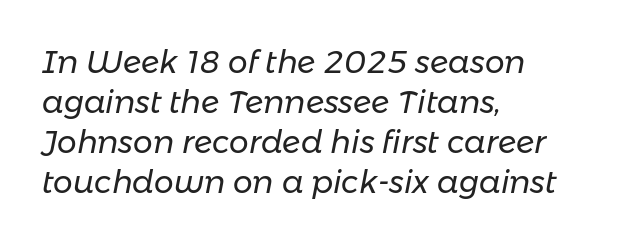
In terms of posture, this sample is oblique. Spacing between characters is what you'd get straight out of the box. Note the varied advance widths — an 'i' is clearly narrower than an 'm'. Nobody drew a line under any word here.
